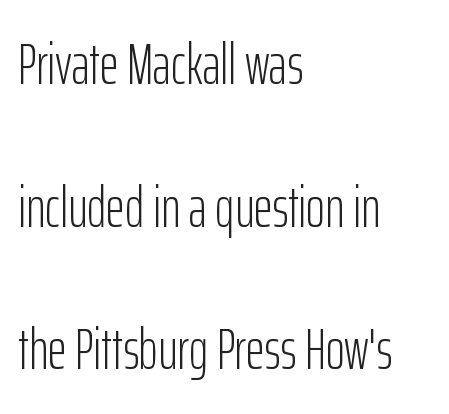
Q: Is the text bold? A: No.
Q: Is the text italic (slanted)? A: No, it is upright.
Q: Is the typeface a serif or a sans-serif typeface? A: Sans-serif.
Q: Is the text underlined? A: No.
Q: How is the paragraph aligned? A: Left-aligned.
Q: Is the spacing between letters normal or unusually wide? A: Normal.
Q: Is the spacing between lines tight, normal or loose? A: Loose.
Q: Width (condensed, normal, or wide)? A: Condensed.
Q: Stroke contrast? A: Low.
Q: x-height? A: Medium.
Q: Monospaced? A: No.
